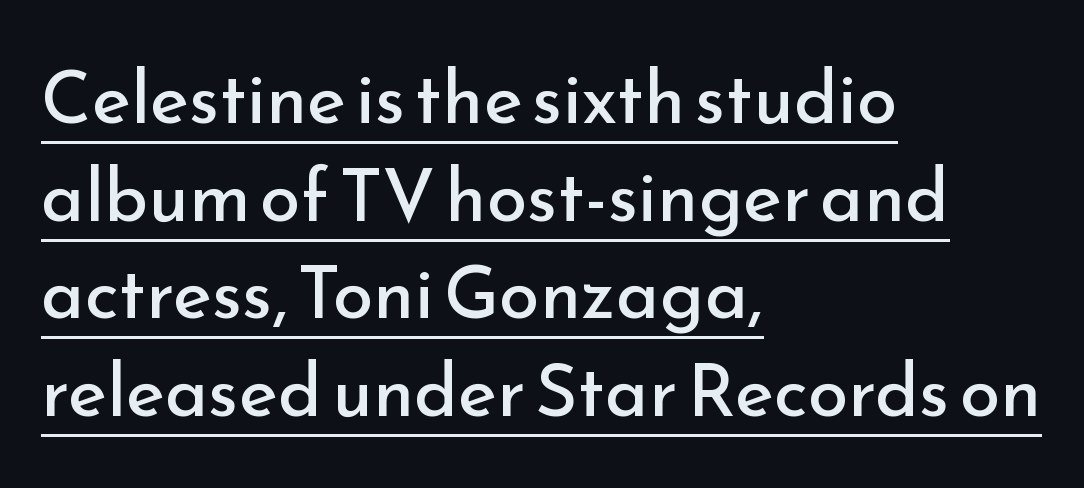
{"serif": "no", "italic": "no", "bold": "no", "weight": "regular", "width": "normal", "stroke_contrast": "low", "x_height": "small", "monospaced": "no", "underline": "yes", "align": "left", "line_spacing": "normal", "line_spacing_ratio": 1.32, "letter_spacing": "normal", "letter_spacing_em": 0.0, "glyph_px": 74}
